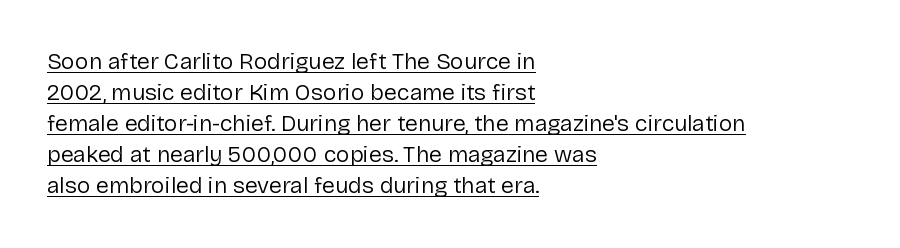
Q: Is the text bold? A: No.
Q: Is the text italic (slanted)? A: No, it is upright.
Q: Is the text underlined? A: Yes.
Q: How is the paragraph aligned? A: Left-aligned.
Q: Is the spacing between letters normal or unusually wide? A: Normal.
Q: Is the spacing between lines tight, normal or loose? A: Normal.
